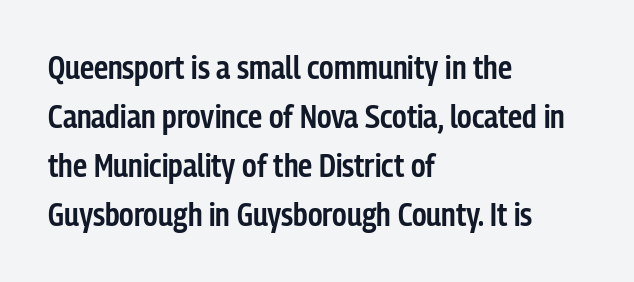
The letters are semibold — heavier than regular but short of a full bold. Varying glyph widths throughout — classic text-font behaviour. The ragged edge is on the right, which tells us the setting is flush left. These lines keep a tight, regular rhythm from letter to letter. The space directly below the letters is spotless.
